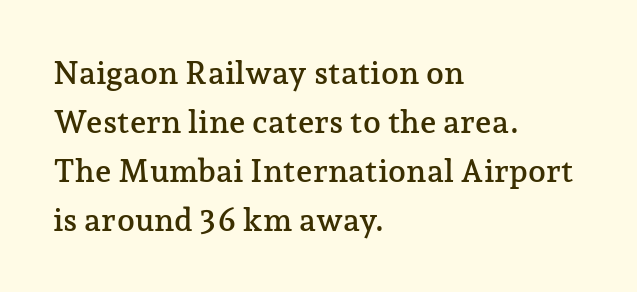
{"serif": "yes", "italic": "no", "width": "normal", "stroke_contrast": "low", "x_height": "medium", "monospaced": "no", "underline": "no", "align": "left", "line_spacing": "normal", "line_spacing_ratio": 1.53, "letter_spacing": "normal", "letter_spacing_em": 0.0, "glyph_px": 32}
